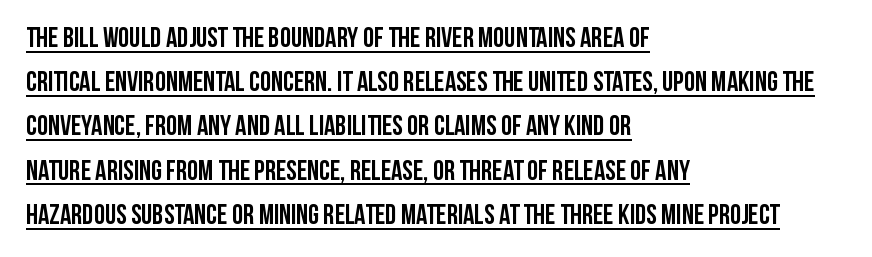
Q: Is the text bold? A: Yes.
Q: Is the text italic (slanted)? A: No, it is upright.
Q: Is the typeface a serif or a sans-serif typeface? A: Sans-serif.
Q: Is the text underlined? A: Yes.
Q: How is the paragraph aligned? A: Left-aligned.
Q: Is the spacing between letters normal or unusually wide? A: Normal.
Q: Is the spacing between lines tight, normal or loose? A: Normal.
Q: Width (condensed, normal, or wide)? A: Condensed.
Q: Stroke contrast? A: Low.
Q: x-height? A: Large.
Q: Monospaced? A: No.
